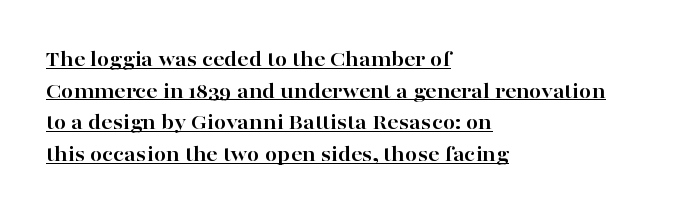
Q: Is the text bold? A: Yes.
Q: Is the text italic (slanted)? A: No, it is upright.
Q: Is the text underlined? A: Yes.
Q: How is the paragraph aligned? A: Left-aligned.
Q: Is the spacing between letters normal or unusually wide? A: Normal.
Q: Is the spacing between lines tight, normal or loose? A: Normal.
